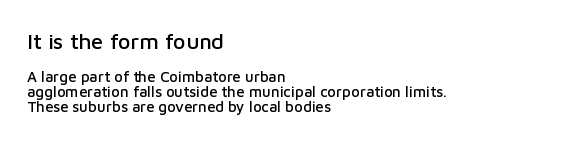
The image shows 22 px text type, upright; set left-aligned, tight line spacing (1.01x), normal letter spacing, not underlined; the first (top) block is 1.47x larger.
